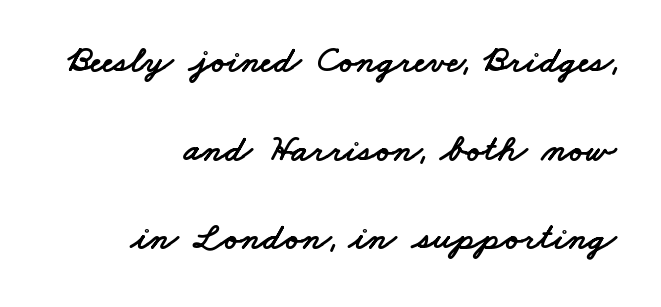
The image shows 38 px wide sans-serif type; set right-aligned, loose line spacing (2.33x), normal letter spacing, not underlined; low stroke contrast and a small x-height.
